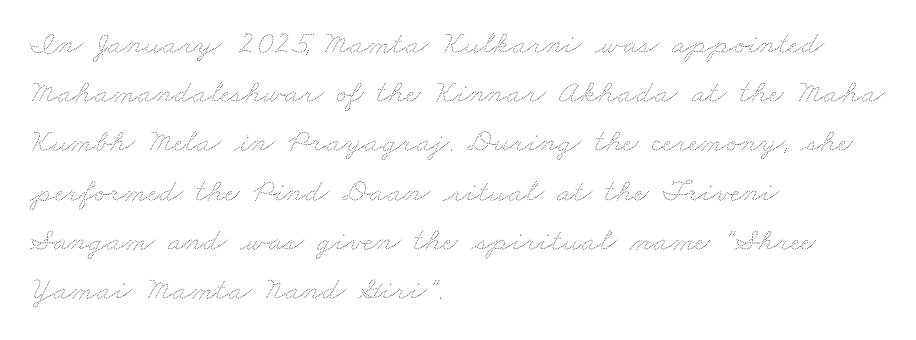
Q: Is the text bold? A: No.
Q: Is the text underlined? A: No.
Q: How is the paragraph aligned? A: Left-aligned.
Q: Is the spacing between letters normal or unusually wide? A: Normal.
Q: Is the spacing between lines tight, normal or loose? A: Normal.
Q: Width (condensed, normal, or wide)? A: Wide.
Q: Stroke contrast? A: Medium.
Q: x-height? A: Small.
Q: Monospaced? A: No.
